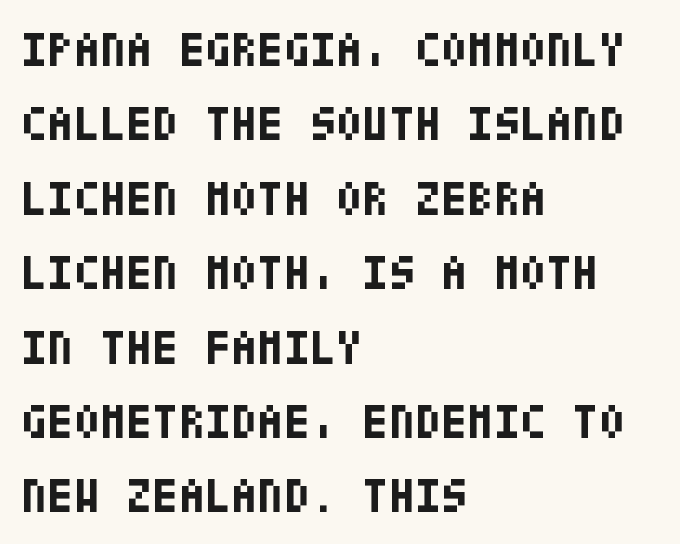
Q: Is the text bold? A: Yes.
Q: Is the text italic (slanted)? A: No, it is upright.
Q: Is the typeface a serif or a sans-serif typeface? A: Sans-serif.
Q: Is the text underlined? A: No.
Q: How is the paragraph aligned? A: Left-aligned.
Q: Is the spacing between letters normal or unusually wide? A: Normal.
Q: Is the spacing between lines tight, normal or loose? A: Normal.
Q: Width (condensed, normal, or wide)? A: Condensed.
Q: Stroke contrast? A: Low.
Q: x-height? A: Large.
